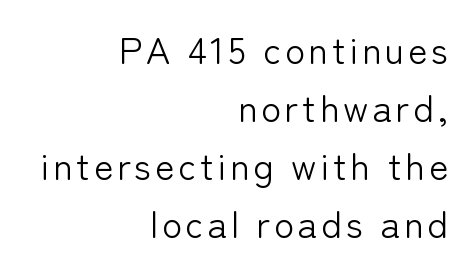
The image shows 37 px light sans-serif type, upright; set right-aligned, normal line spacing (1.57x), not underlined; low stroke contrast and a medium x-height.
